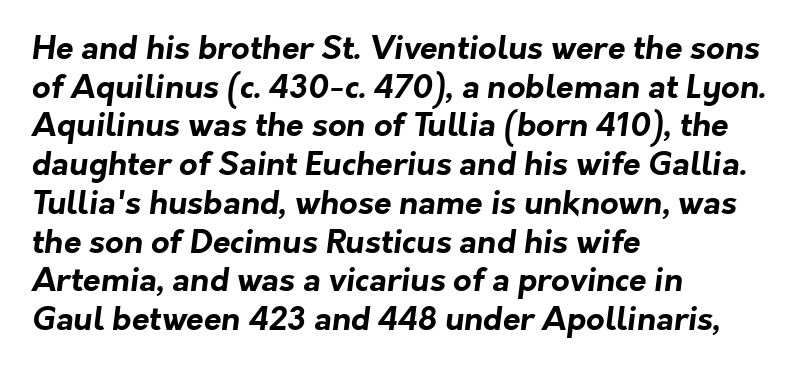
Q: Is the text bold? A: Yes.
Q: Is the typeface a serif or a sans-serif typeface? A: Sans-serif.
Q: Is the text underlined? A: No.
Q: How is the paragraph aligned? A: Left-aligned.
Q: Is the spacing between letters normal or unusually wide? A: Normal.
Q: Width (condensed, normal, or wide)? A: Normal.
Q: Stroke contrast? A: Low.
Q: x-height? A: Medium.
Q: Monospaced? A: No.
